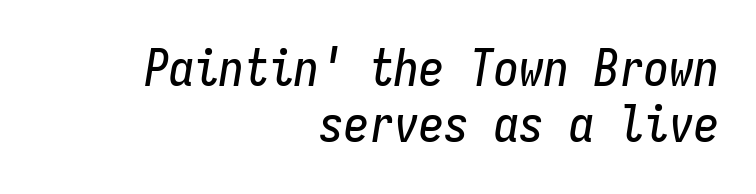
Descenders hang freely into open space. These lines are rendered in a fixed-pitch font. Regarding leading, the lines here are crowded together. These lines stack with their right ends in a neat column. Slanted lettering throughout.
